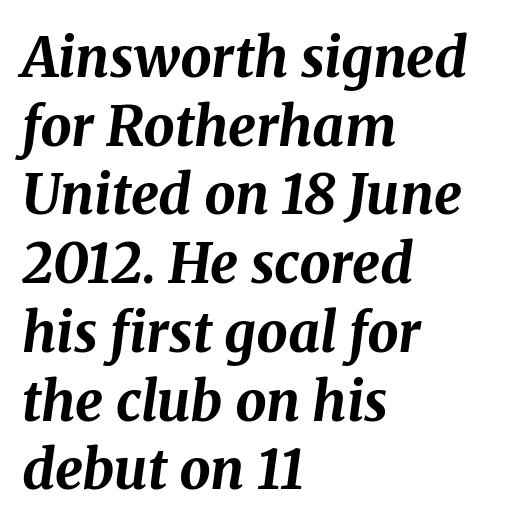
{"italic": "yes", "lean": "right", "slant_degrees": 8, "bold": "yes", "weight": "bold", "width": "normal", "stroke_contrast": "medium", "x_height": "medium", "monospaced": "no", "underline": "no", "align": "left", "line_spacing": "normal", "line_spacing_ratio": 1.25, "letter_spacing": "normal", "letter_spacing_em": 0.0, "glyph_px": 55}
